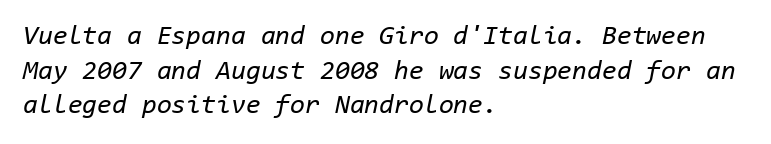
The weight would be labelled regular, book, light, or lighter still. The passage shown leans; its letterforms are oblique. Short and long lines alike share a common starting point at left. What's the leading like? Ordinary, nothing unusual.
